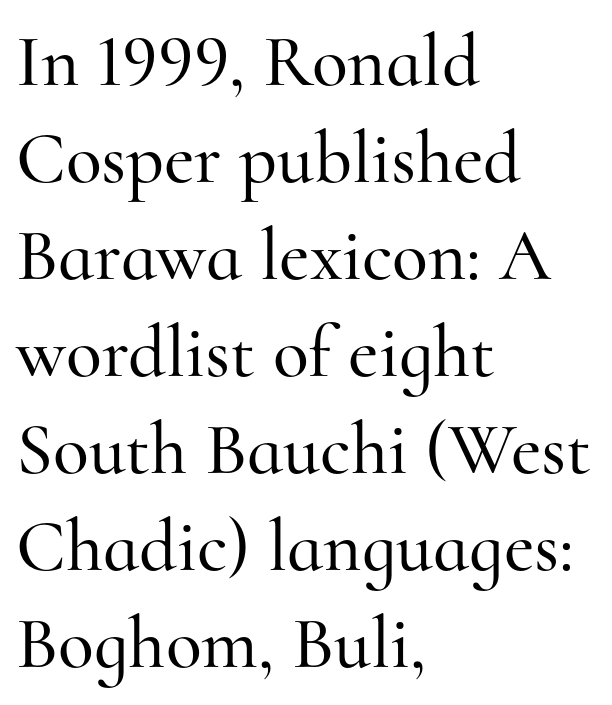
These lines sit exactly where default settings would place them. The face used here is seriffed, in the tradition of book romans. Short note: letters normally spaced. Posture: vertical.
